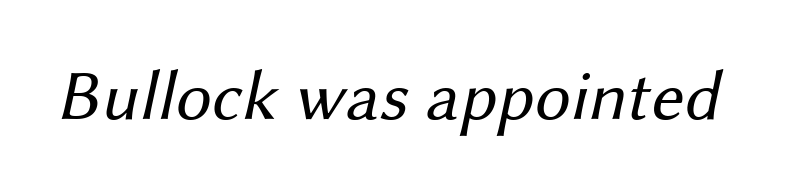
Is this a heavy cut? Hardly; it is regular or lighter. Descenders hang freely into open space. A typesetter would call this zero additional tracking. The face used here is proportionally spaced, like ordinary book or web type. What kind of face is this? One without serifs — a sans.
